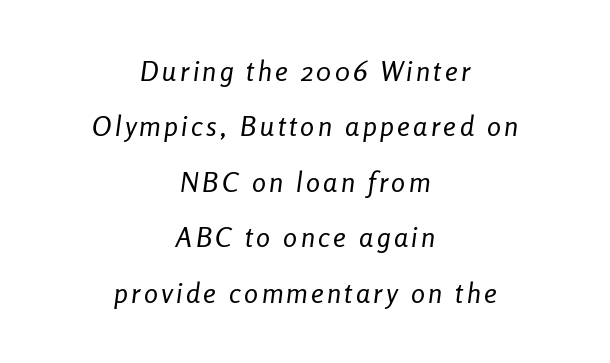
Q: Is the text bold? A: No.
Q: Is the text italic (slanted)? A: Yes, it leans right by about 8 degrees.
Q: Is the text underlined? A: No.
Q: How is the paragraph aligned? A: Centered.
Q: Is the spacing between lines tight, normal or loose? A: Loose.
Q: Width (condensed, normal, or wide)? A: Condensed.
Q: Stroke contrast? A: Low.
Q: x-height? A: Medium.
Q: Monospaced? A: No.
